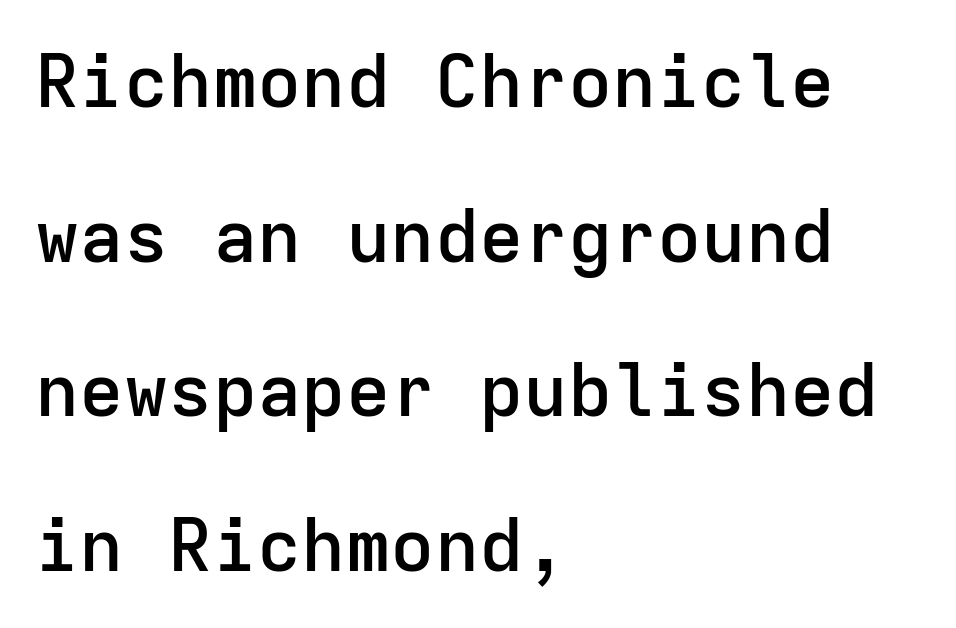
In terms of posture, this sample is upright. Examine the stroke ends and you'll find no serifs. These lines stand farther apart than default settings would place them. The glyphs are unaccompanied by any horizontal stroke below them. Is this a fixed-width face? Yes — each glyph sits in an identical cell. Each word holds together tightly as a unit, with standard inter-letter gaps.
